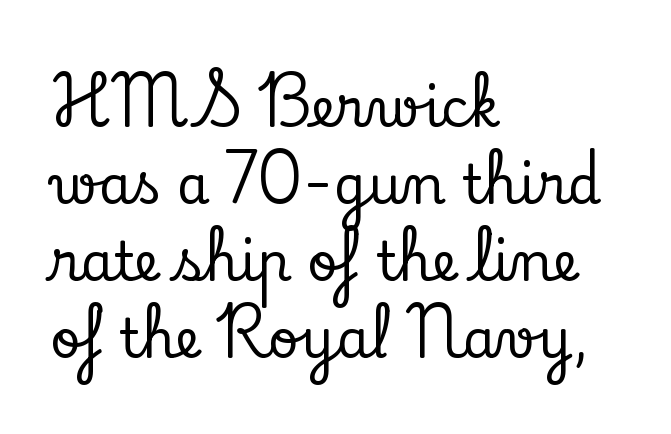
The image shows 53 px serif type, upright; set left-aligned, normal line spacing (1.45x), normal letter spacing, not underlined; low stroke contrast and a small x-height.
